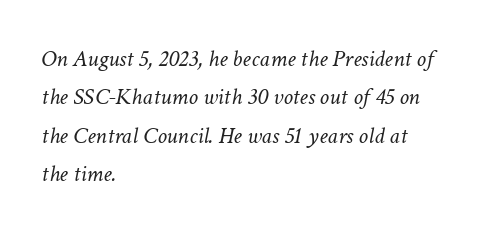
{"italic": "yes", "lean": "right", "slant_degrees": 11, "bold": "no", "underline": "no", "align": "left", "line_spacing": "normal", "line_spacing_ratio": 1.6, "letter_spacing": "normal", "letter_spacing_em": 0.0, "glyph_px": 24}
